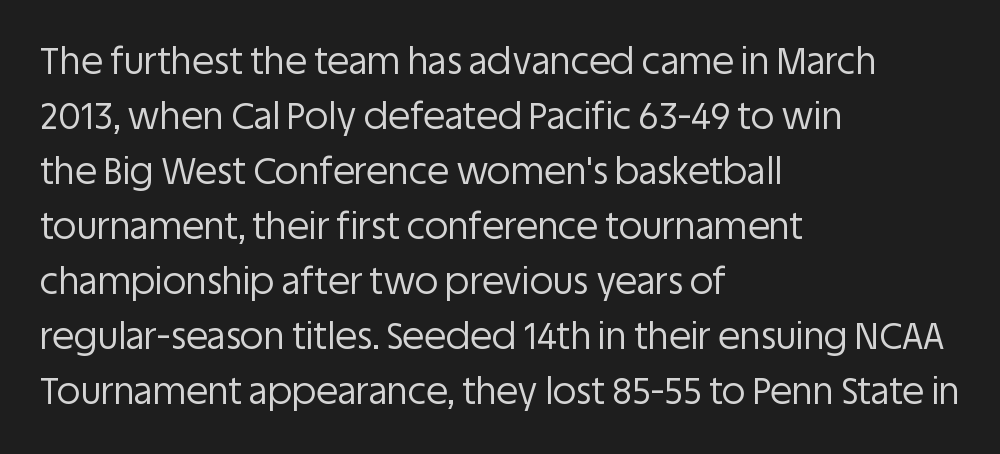
The font sits on the lighter half of the weight spectrum, regular included. Plain, unruled lines of type. Do the letters lean? They stand straight. Letterform terminals end flat and unadorned throughout the passage.
